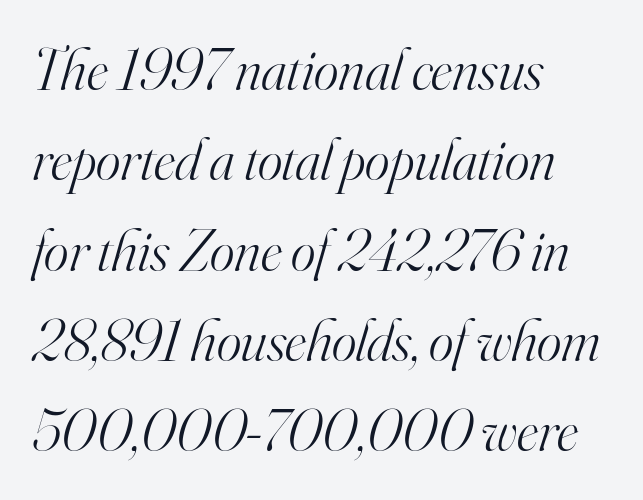
{"serif": "yes", "italic": "yes", "lean": "right", "slant_degrees": 16, "bold": "no", "weight": "light", "width": "normal", "stroke_contrast": "high", "x_height": "small", "monospaced": "no", "underline": "no", "align": "left", "line_spacing": "normal", "line_spacing_ratio": 1.53, "letter_spacing": "normal", "letter_spacing_em": 0.0, "glyph_px": 59}
